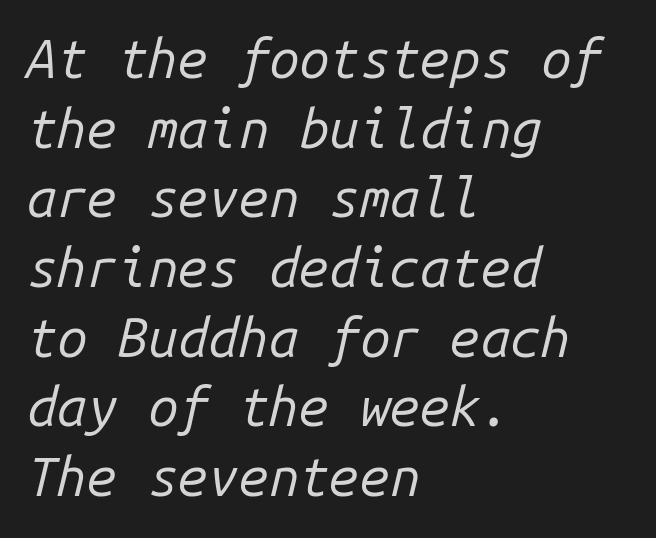
The words here are not underlined. Each letter, wide or thin by design, is forced into the same width here. Here the glyphs are tracked normally, forming tight word shapes. The rendering uses a moderate line-height, typical for paragraphs. Leftover space on each line is placed entirely after the last word. The passage shown is not bold in any degree.
